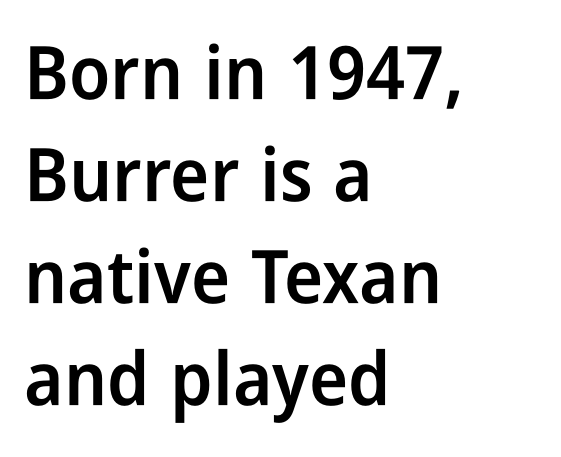
Grotesque or geometric, the face here clearly has no serifs. Upright lettering throughout. Honestly, the letter spacing is just normal — you wouldn't notice it. Evenly set lines give the paragraph a standard silhouette. A typesetter would call this proportional, since set widths differ per character. Left-aligned paragraph, ragged on the right.
